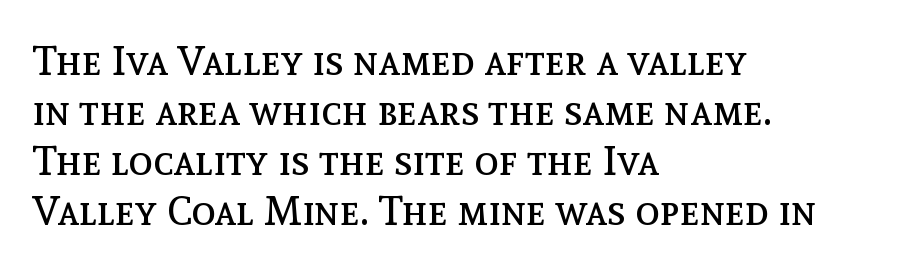
This rendering features lettering with no underline. Ink coverage per letter is moderate at most. Tracking value appears to be zero — textbook default spacing. Spacing verdict: proportional, widths tailored to each character. Posture: vertical.
